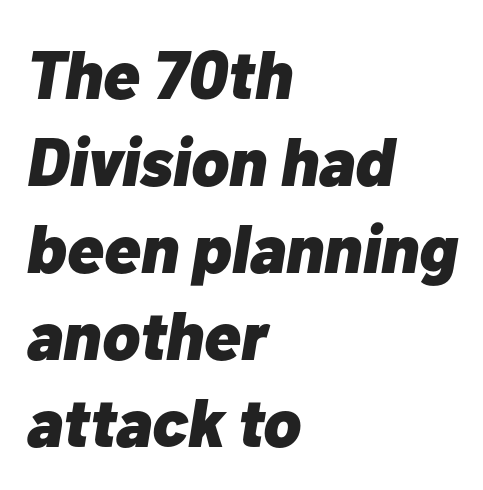
{"italic": "yes", "lean": "right", "slant_degrees": 10, "bold": "yes", "weight": "heavy", "width": "normal", "stroke_contrast": "low", "x_height": "medium", "monospaced": "no", "underline": "no", "align": "left", "line_spacing": "normal", "line_spacing_ratio": 1.28, "letter_spacing": "normal", "letter_spacing_em": 0.0, "glyph_px": 68}
